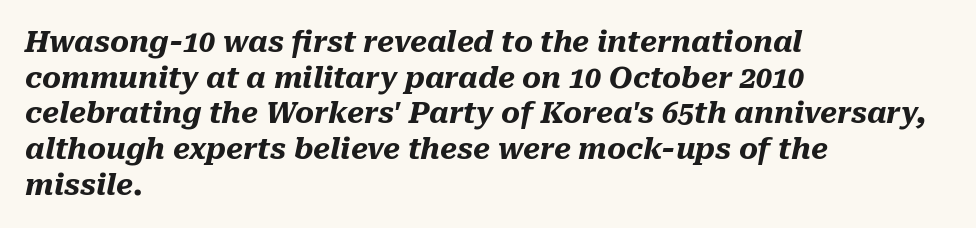
Q: Is the text bold? A: Yes.
Q: Is the text italic (slanted)? A: Yes, it leans right by about 10 degrees.
Q: Is the text underlined? A: No.
Q: How is the paragraph aligned? A: Left-aligned.
Q: Is the spacing between letters normal or unusually wide? A: Normal.
Q: Width (condensed, normal, or wide)? A: Normal.
Q: Stroke contrast? A: Medium.
Q: x-height? A: Medium.
Q: Monospaced? A: No.
